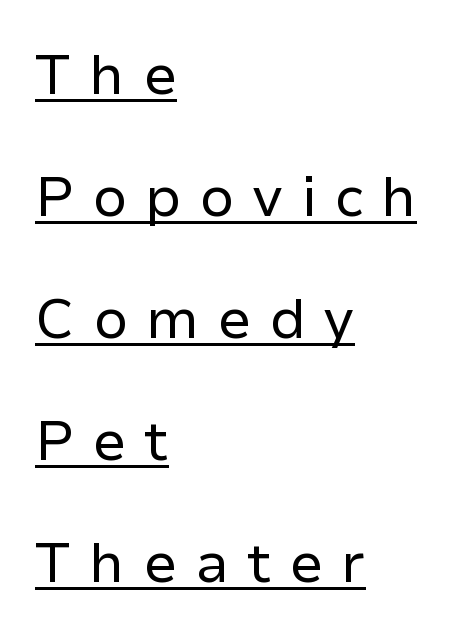
The image shows 56 px regular-weight sans-serif type, upright; set left-aligned, loose line spacing (2.18x), unusually wide letter spacing (+0.32 em), underlined; low stroke contrast and a medium x-height.
